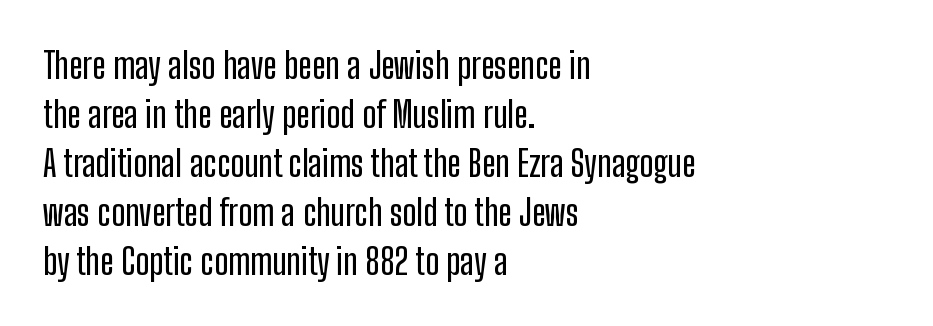
{"serif": "no", "italic": "no", "width": "condensed", "stroke_contrast": "low", "x_height": "medium", "monospaced": "no", "underline": "no", "align": "left", "line_spacing": "normal", "line_spacing_ratio": 1.36, "letter_spacing": "normal", "letter_spacing_em": 0.0, "glyph_px": 36}
